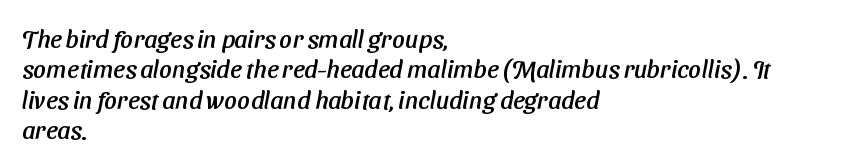
{"underline": "no", "align": "left", "line_spacing_ratio": 1.22, "letter_spacing": "normal", "letter_spacing_em": 0.0, "glyph_px": 25}
